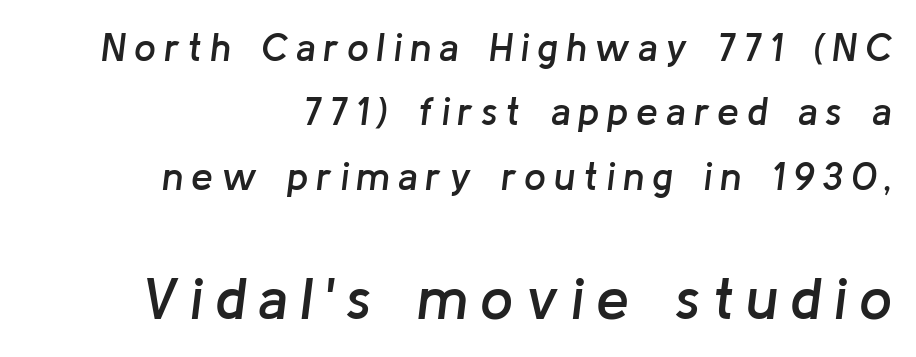
{"italic": "yes", "lean": "right", "slant_degrees": 8, "bold": "semi", "weight": "semibold", "width": "normal", "stroke_contrast": "low", "x_height": "medium", "monospaced": "no", "underline": "no", "align": "right", "line_spacing": "normal", "line_spacing_ratio": 1.65, "letter_spacing": "wide", "letter_spacing_em": 0.2, "larger_block": "second", "size_ratio": 1.51, "glyph_px": 59}
